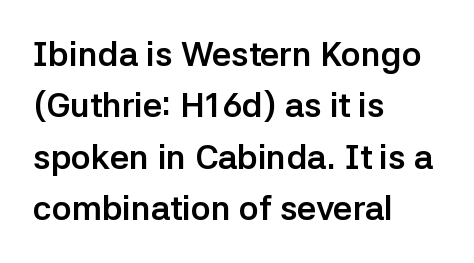
These lines are rendered in a variable-pitch font. This rendering uses left alignment, leaving the right contour irregular. When letters stand straight like this, we call the style roman or upright. Decoration check: the copy has no underline. Horizontal bands of white between lines are of average thickness. Weight: bold.
